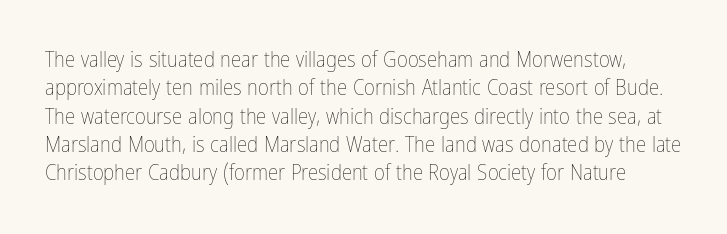
The passage shown has conventional tracking throughout. The space directly below the letters is spotless. The weight tops out at a normal text grade. Rendered with straight, roman letterforms. The block of text has a typical density, with ordinary space between rows.
